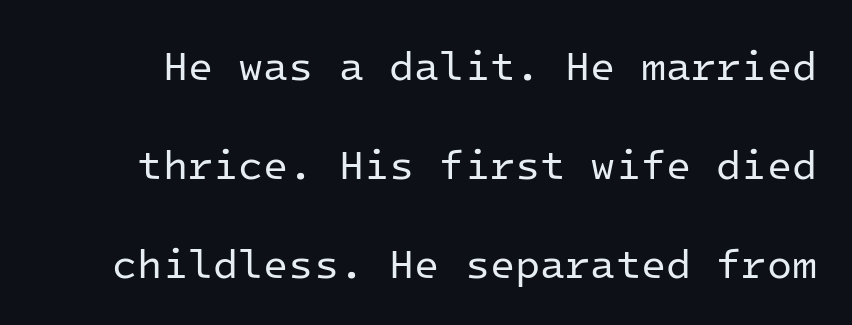
Q: Is the text bold? A: No.
Q: Is the text italic (slanted)? A: No, it is upright.
Q: Is the typeface a serif or a sans-serif typeface? A: Sans-serif.
Q: Is the text underlined? A: No.
Q: Is the spacing between letters normal or unusually wide? A: Normal.
Q: Is the spacing between lines tight, normal or loose? A: Loose.
Q: Width (condensed, normal, or wide)? A: Normal.
Q: Stroke contrast? A: Low.
Q: x-height? A: Medium.
Q: Monospaced? A: Yes.
